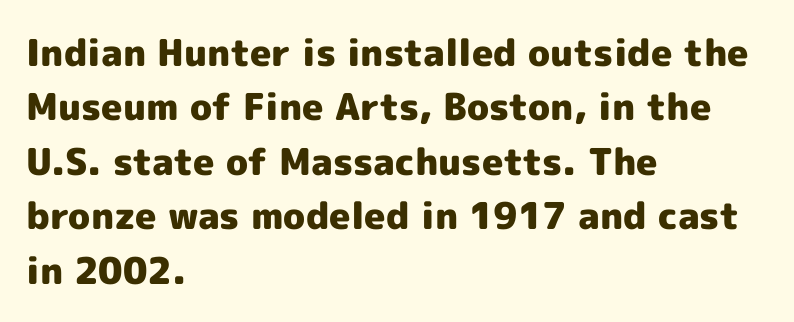
Q: Is the text bold? A: Yes.
Q: Is the text italic (slanted)? A: No, it is upright.
Q: Is the typeface a serif or a sans-serif typeface? A: Sans-serif.
Q: Is the text underlined? A: No.
Q: How is the paragraph aligned? A: Left-aligned.
Q: Is the spacing between letters normal or unusually wide? A: Normal.
Q: Is the spacing between lines tight, normal or loose? A: Normal.
Q: Width (condensed, normal, or wide)? A: Normal.
Q: x-height? A: Medium.
Q: Monospaced? A: No.
